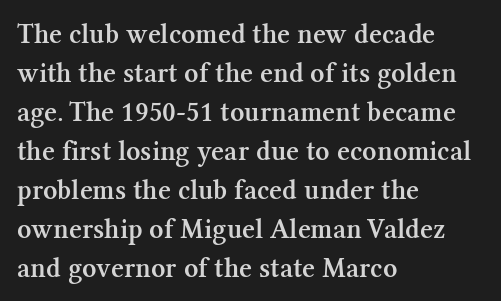
{"serif": "yes", "italic": "no", "bold": "semi", "weight": "semibold", "width": "normal", "stroke_contrast": "medium", "x_height": "medium", "monospaced": "no", "underline": "no", "align": "left", "line_spacing": "normal", "line_spacing_ratio": 1.39, "letter_spacing": "normal", "letter_spacing_em": 0.0, "glyph_px": 28}
